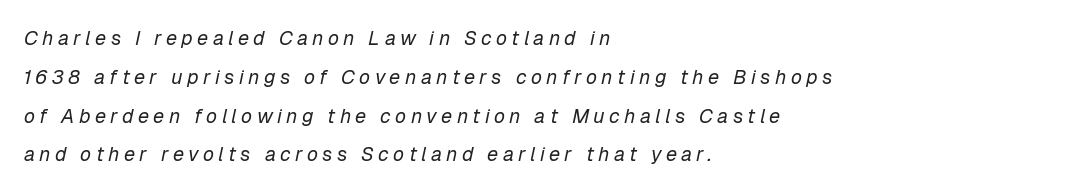
{"italic": "yes", "lean": "right", "slant_degrees": 12, "bold": "no", "underline": "no", "align": "left", "line_spacing": "loose", "line_spacing_ratio": 1.94, "letter_spacing": "wide", "letter_spacing_em": 0.22, "glyph_px": 20}
